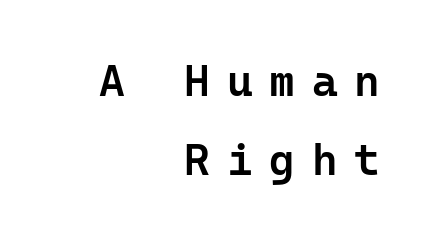
{"serif": "no", "italic": "no", "bold": "semi", "weight": "semibold", "width": "normal", "stroke_contrast": "low", "x_height": "medium", "underline": "no", "align": "right", "line_spacing_ratio": 1.79, "letter_spacing": "wide", "letter_spacing_em": 0.38, "glyph_px": 44}
